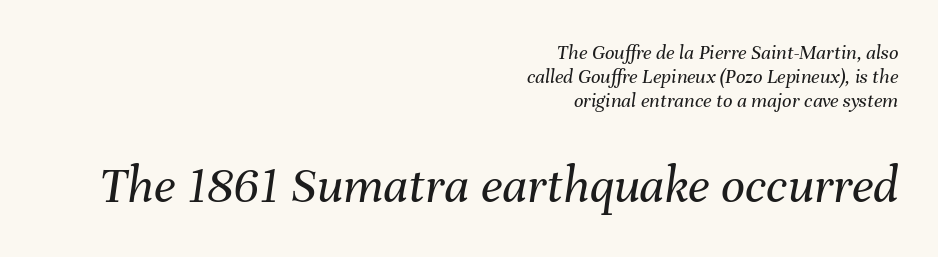
The image shows 53 px regular-weight type, italic (leaning right); set right-aligned, tight line spacing (1.15x), normal letter spacing, not underlined; the second (bottom) block is 2.52x larger; medium stroke contrast and a medium x-height.
